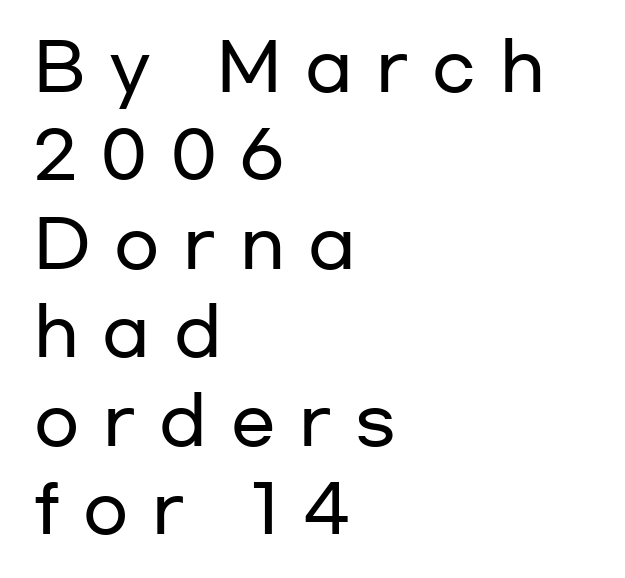
Regarding serifs, this sample does without them. This sample has the flowing, uneven cadence of proportional lettering. Glyph-to-glyph distance is far greater than everyday printed text. If you drew a ruler down the left edge, every line would touch it. The space directly below the letters is spotless.
